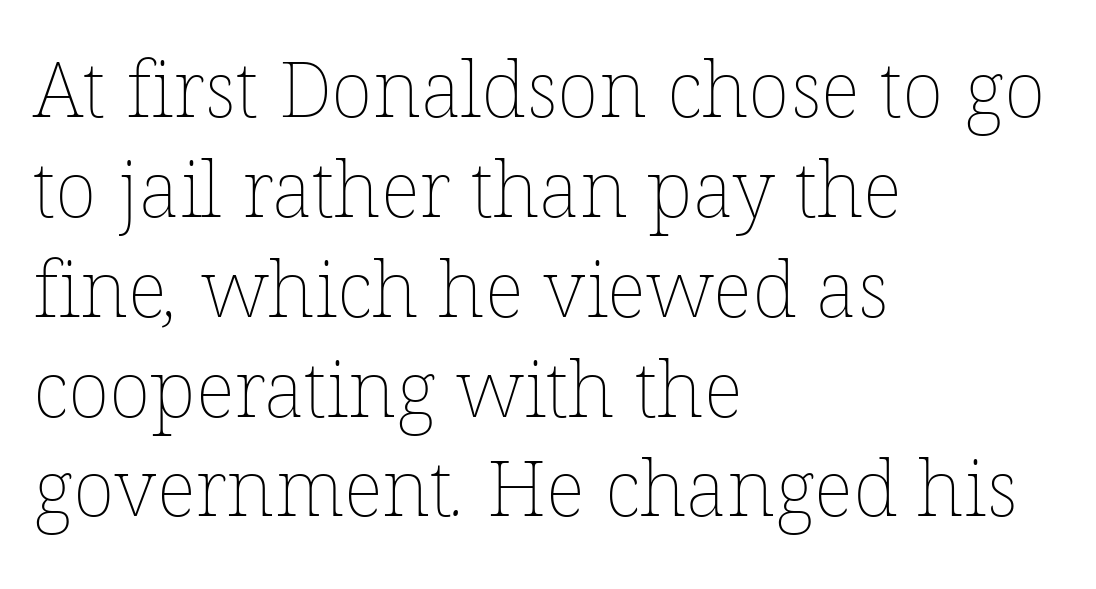
The image shows 78 px thin type; set left-aligned, normal line spacing (1.28x), normal letter spacing, not underlined; low stroke contrast and a medium x-height.
